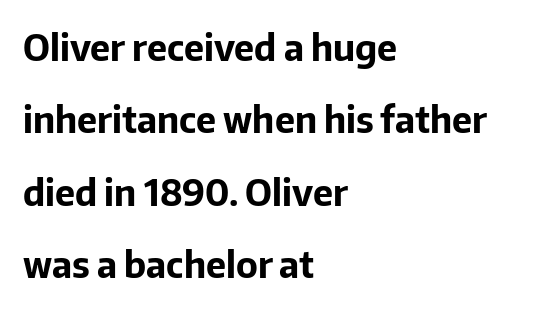
The image shows 36 px bold sans-serif type, upright; set left-aligned, loose line spacing (2.01x), normal letter spacing, not underlined; low stroke contrast and a medium x-height.
